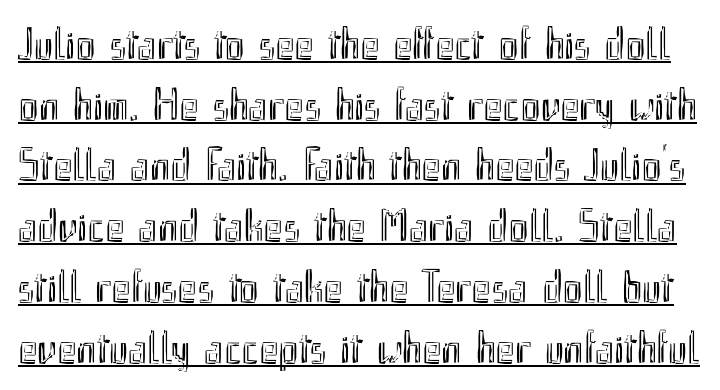
Q: Is the text italic (slanted)? A: No, it is upright.
Q: Is the text underlined? A: Yes.
Q: Is the spacing between letters normal or unusually wide? A: Normal.
Q: Is the spacing between lines tight, normal or loose? A: Normal.
Q: Width (condensed, normal, or wide)? A: Condensed.
Q: x-height? A: Small.
Q: Monospaced? A: No.
